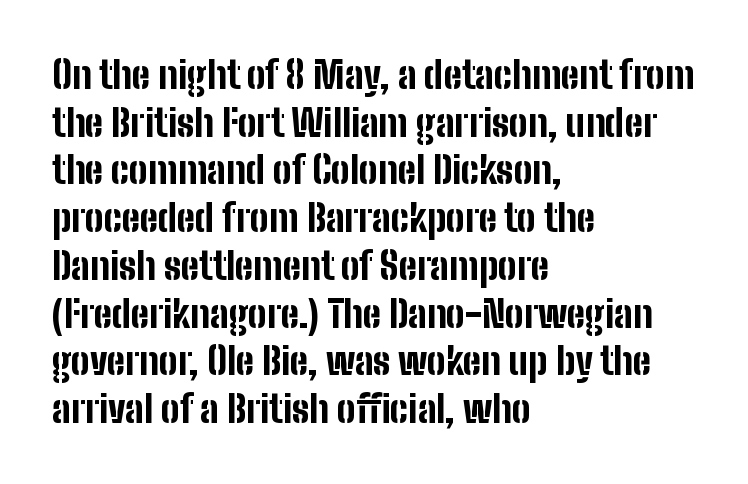
The image shows 37 px bold, condensed sans-serif type, upright; set left-aligned, normal line spacing (1.29x), normal letter spacing, not underlined; low stroke contrast and a medium x-height.
